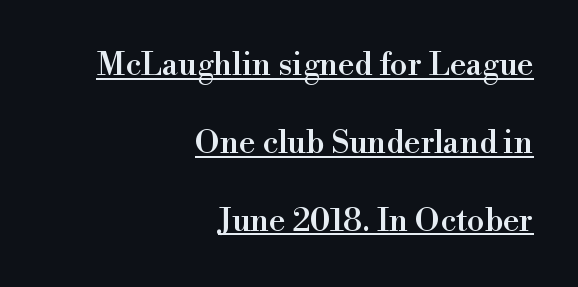
{"serif": "yes", "italic": "no", "width": "normal", "stroke_contrast": "high", "x_height": "small", "monospaced": "no", "underline": "yes", "align": "right", "line_spacing": "loose", "line_spacing_ratio": 2.43, "letter_spacing": "normal", "letter_spacing_em": 0.0, "glyph_px": 32}
